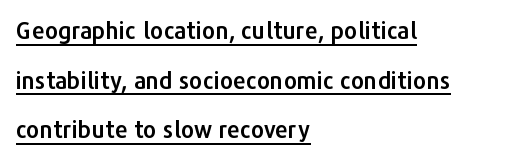
What's the leading like? Stretched, with rows far apart. Students, observe the line beneath the letters — that is underlining. Observe the ordinary spacing: letters are neighbours, not strangers. Italic: no, the glyphs are upright roman. Teacher's note: observe the even left margin — that is flush-left alignment.
